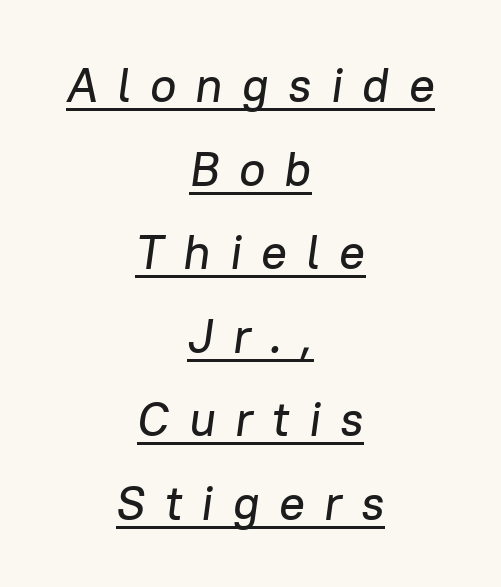
{"italic": "yes", "lean": "right", "slant_degrees": 8, "width": "normal", "stroke_contrast": "low", "x_height": "medium", "monospaced": "no", "underline": "yes", "align": "center", "line_spacing_ratio": 1.74, "letter_spacing": "wide", "letter_spacing_em": 0.4, "glyph_px": 48}
